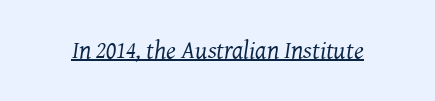
The image shows 25 px text type, italic (leaning right); set normal letter spacing, underlined.
